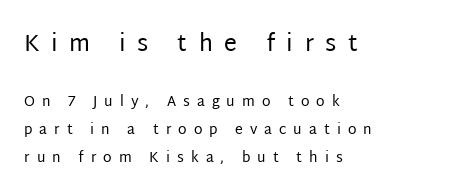
The image shows 23 px text type, upright; set left-aligned, loose line spacing (2.01x), unusually wide letter spacing (+0.5 em), not underlined; the first (top) block is 1.64x larger.
